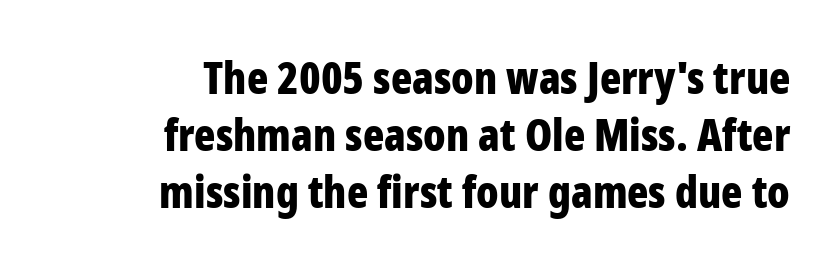
Q: Is the text bold? A: Yes.
Q: Is the text italic (slanted)? A: No, it is upright.
Q: Is the typeface a serif or a sans-serif typeface? A: Sans-serif.
Q: Is the text underlined? A: No.
Q: How is the paragraph aligned? A: Right-aligned.
Q: Is the spacing between letters normal or unusually wide? A: Normal.
Q: Is the spacing between lines tight, normal or loose? A: Normal.
Q: Width (condensed, normal, or wide)? A: Condensed.
Q: Stroke contrast? A: Low.
Q: x-height? A: Medium.
Q: Monospaced? A: No.
